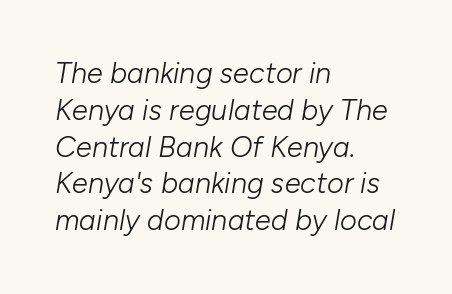
The image shows 29 px light type, italic (leaning right); set left-aligned, normal line spacing (1.27x), normal letter spacing, not underlined; low stroke contrast and a medium x-height.
